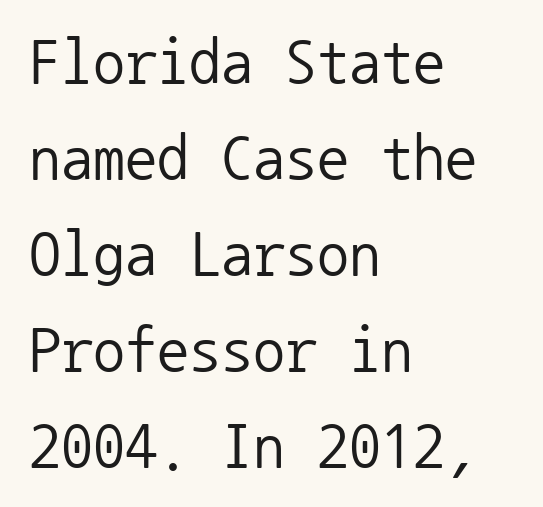
{"serif": "no", "italic": "no", "bold": "no", "weight": "regular", "width": "normal", "stroke_contrast": "low", "x_height": "medium", "monospaced": "yes", "underline": "no", "align": "left", "line_spacing": "normal", "line_spacing_ratio": 1.5, "letter_spacing": "normal", "letter_spacing_em": 0.0, "glyph_px": 64}
